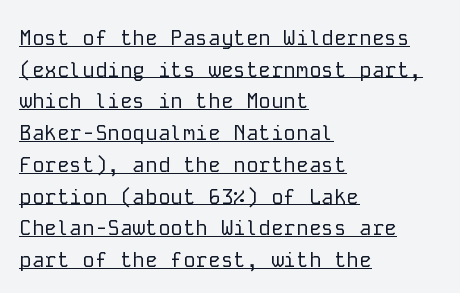
The weight tops out at a normal text grade. Which margin do the lines hug? The left one — the right edge is uneven. Looks like someone drew a line under every word here. This sample uses plain, unmodified letter spacing. This is roman type, the default non-slanted kind.
